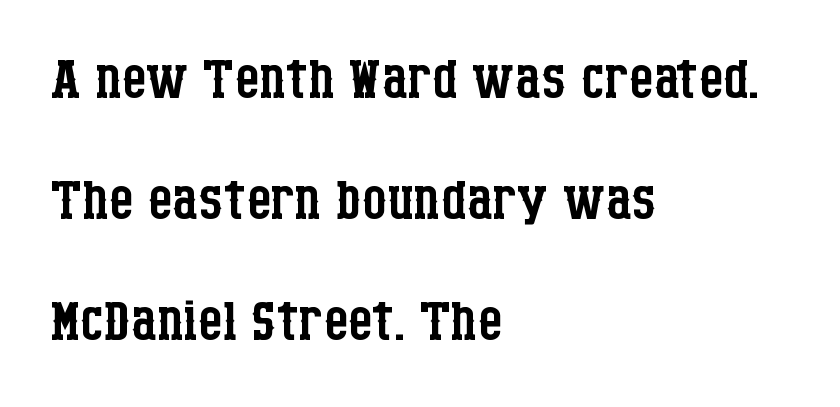
{"serif": "yes", "italic": "no", "bold": "no", "weight": "regular", "width": "condensed", "stroke_contrast": "low", "x_height": "large", "monospaced": "no", "underline": "no", "align": "left", "line_spacing": "normal", "line_spacing_ratio": 1.55, "letter_spacing": "normal", "letter_spacing_em": 0.0, "glyph_px": 78}
